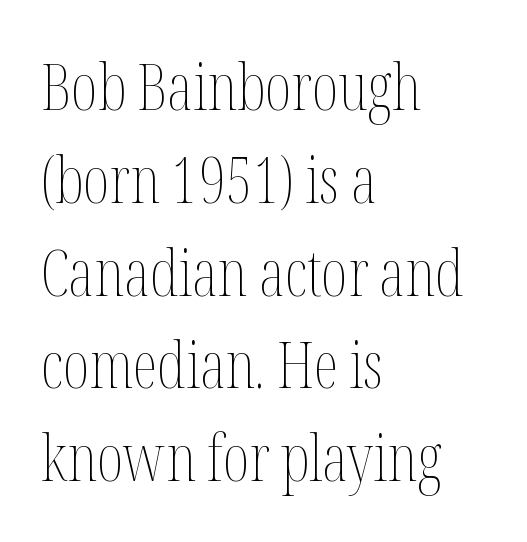
The image shows 64 px thin, condensed type, upright; set left-aligned, normal line spacing (1.45x), normal letter spacing, not underlined; medium stroke contrast and a medium x-height.
